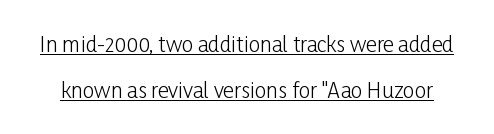
{"italic": "no", "bold": "no", "underline": "yes", "line_spacing": "loose", "line_spacing_ratio": 2.2, "letter_spacing": "normal", "letter_spacing_em": 0.0, "glyph_px": 21}
